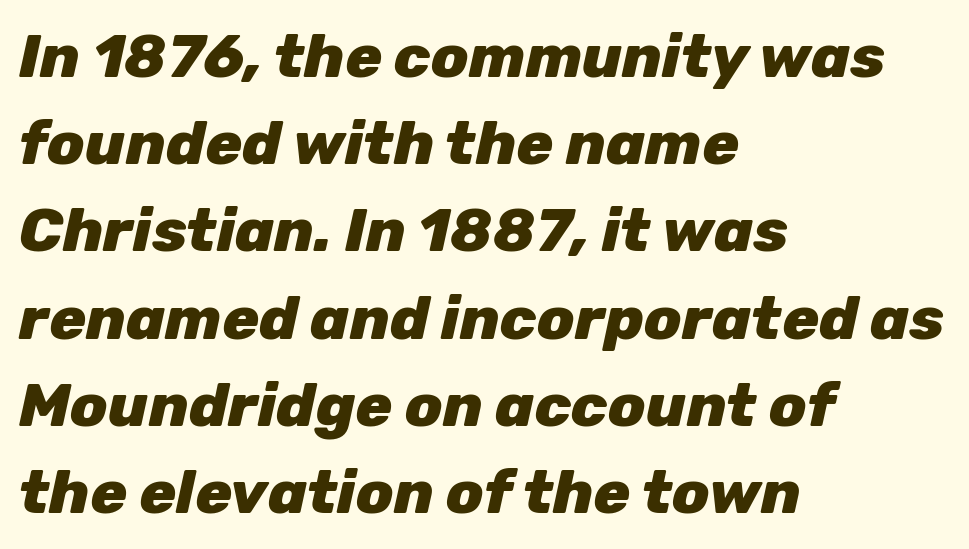
Which margin do the lines hug? The left one — the right edge is uneven. A bare baseline throughout the passage. Observe the ordinary spacing: letters are neighbours, not strangers. The passage shown is emphatically bold.
